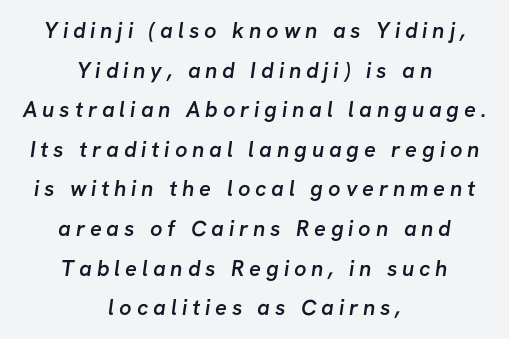
A semibold gives these letters moderate extra thickness, short of bold. Where is the straight margin? There isn't one; the lines are centered. The letters are spread apart with noticeably loose tracking. Plain, unruled lines of type.
